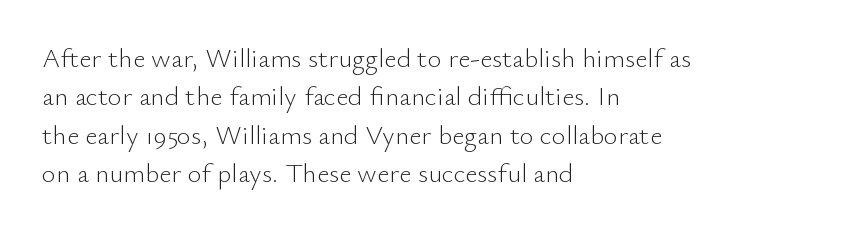
{"italic": "no", "bold": "no", "underline": "no", "align": "left", "line_spacing": "normal", "line_spacing_ratio": 1.42, "letter_spacing": "normal", "letter_spacing_em": 0.0, "glyph_px": 27}
